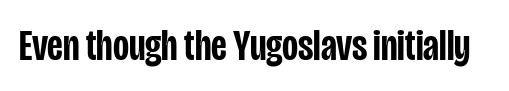
The image shows 44 px semibold, condensed sans-serif type, upright; set normal letter spacing, not underlined; low stroke contrast and a large x-height.
